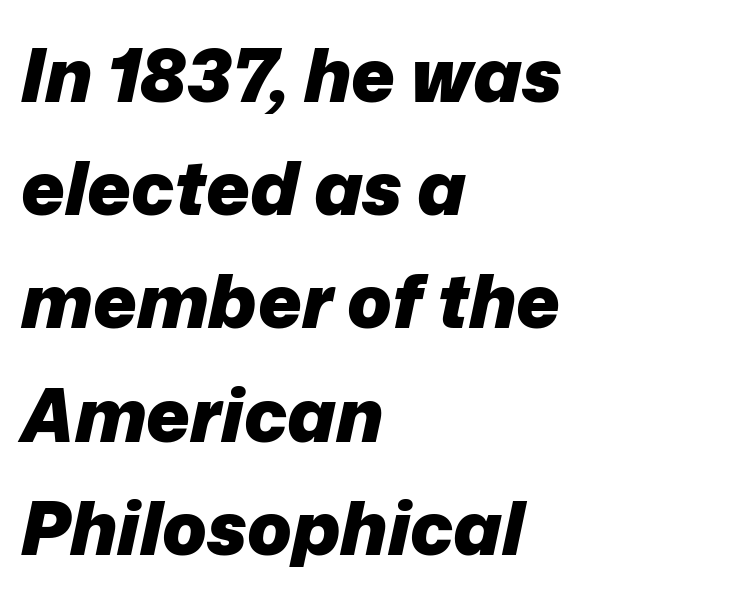
{"italic": "yes", "lean": "right", "slant_degrees": 12, "bold": "yes", "weight": "heavy", "width": "normal", "stroke_contrast": "low", "x_height": "medium", "monospaced": "no", "underline": "no", "align": "left", "line_spacing": "normal", "line_spacing_ratio": 1.53, "letter_spacing": "normal", "letter_spacing_em": 0.0, "glyph_px": 74}
